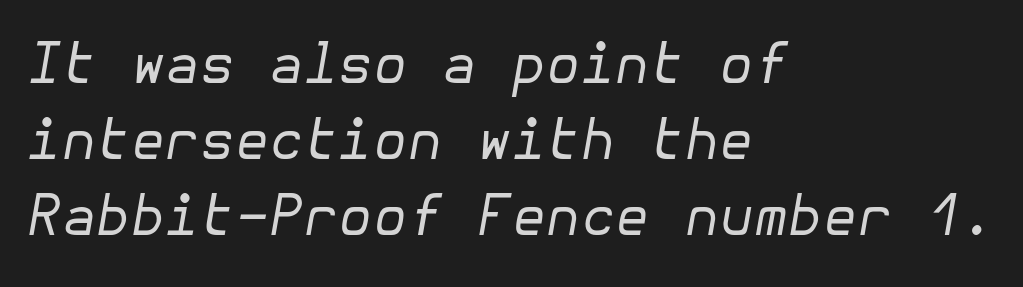
{"italic": "yes", "lean": "right", "slant_degrees": 10, "bold": "no", "weight": "regular", "width": "normal", "stroke_contrast": "low", "x_height": "medium", "underline": "no", "align": "left", "line_spacing": "normal", "line_spacing_ratio": 1.36, "letter_spacing": "normal", "letter_spacing_em": 0.0, "glyph_px": 56}
